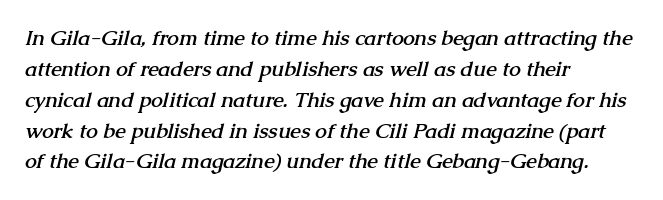
{"bold": "yes", "underline": "no", "align": "left", "line_spacing": "normal", "line_spacing_ratio": 1.47, "letter_spacing": "normal", "letter_spacing_em": 0.0, "glyph_px": 21}
